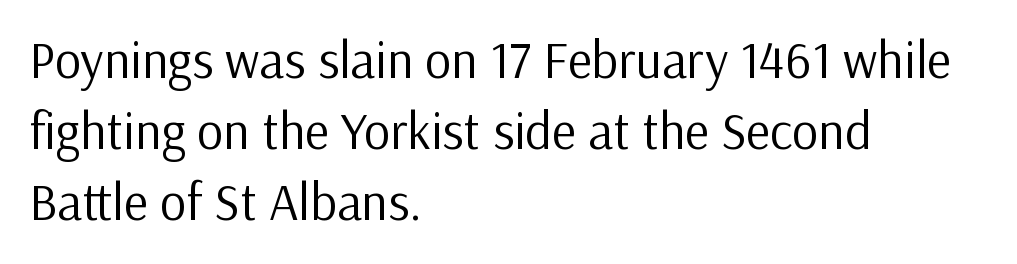
Q: Is the text bold? A: No.
Q: Is the text italic (slanted)? A: No, it is upright.
Q: Is the typeface a serif or a sans-serif typeface? A: Sans-serif.
Q: Is the text underlined? A: No.
Q: How is the paragraph aligned? A: Left-aligned.
Q: Is the spacing between letters normal or unusually wide? A: Normal.
Q: Is the spacing between lines tight, normal or loose? A: Normal.
Q: Width (condensed, normal, or wide)? A: Normal.
Q: Stroke contrast? A: Low.
Q: x-height? A: Medium.
Q: Monospaced? A: No.
